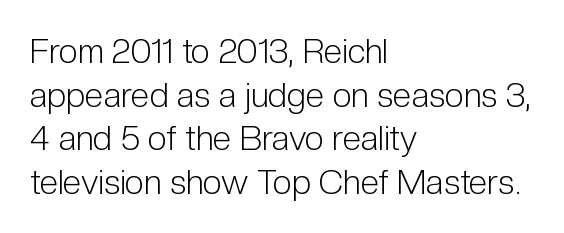
{"serif": "no", "italic": "no", "bold": "no", "weight": "light", "width": "condensed", "stroke_contrast": "low", "x_height": "medium", "monospaced": "no", "underline": "no", "align": "left", "line_spacing": "normal", "line_spacing_ratio": 1.28, "letter_spacing": "normal", "letter_spacing_em": 0.0, "glyph_px": 34}
